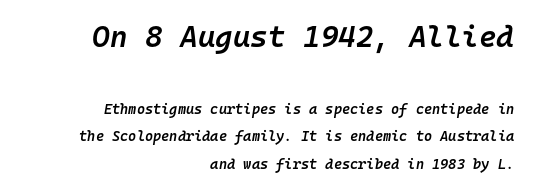
{"italic": "yes", "lean": "right", "slant_degrees": 10, "bold": "semi", "weight": "semibold", "width": "normal", "stroke_contrast": "low", "x_height": "medium", "monospaced": "yes", "underline": "no", "align": "right", "line_spacing": "loose", "line_spacing_ratio": 1.94, "letter_spacing": "normal", "letter_spacing_em": 0.0, "larger_block": "first", "size_ratio": 2.14, "glyph_px": 30}
